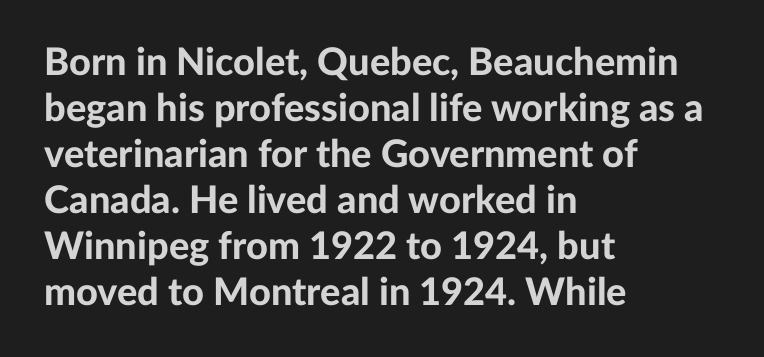
Q: Is the text bold? A: Yes.
Q: Is the text italic (slanted)? A: No, it is upright.
Q: Is the typeface a serif or a sans-serif typeface? A: Sans-serif.
Q: Is the text underlined? A: No.
Q: How is the paragraph aligned? A: Left-aligned.
Q: Is the spacing between letters normal or unusually wide? A: Normal.
Q: Width (condensed, normal, or wide)? A: Normal.
Q: Stroke contrast? A: Low.
Q: x-height? A: Medium.
Q: Monospaced? A: No.
